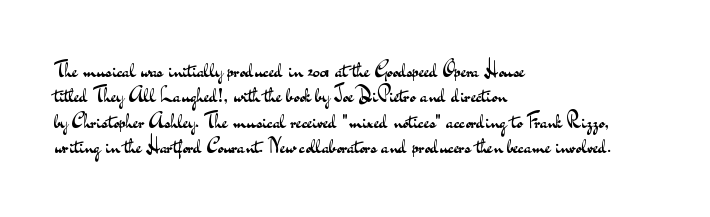
{"bold": "no", "underline": "no", "align": "left", "line_spacing_ratio": 1.21, "letter_spacing": "normal", "letter_spacing_em": 0.0, "glyph_px": 21}
